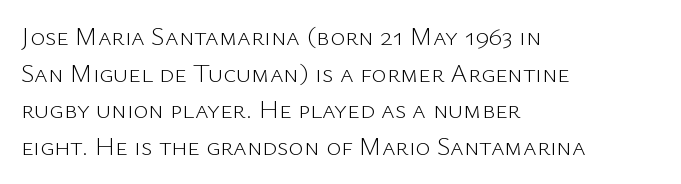
In CSS terms this would be text-align: left. The words here are not underlined. The font is comparable to plain body text, perhaps lighter. Every character sits straight up, as roman type does. The vertical gap from one line to the next is medium. Compared with typical body copy, the letter spacing here is the same.
